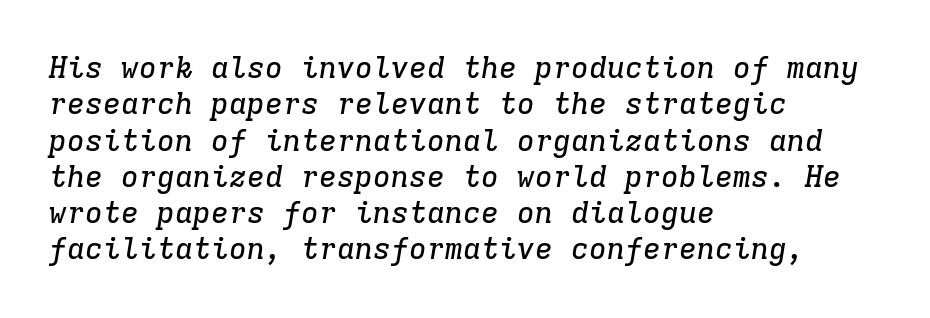
Type style note: has serifs. Check the space under the baseline: it is left empty. Slanted lettering throughout. The passage shown is typed in a monospace face where columns stay perfectly aligned. This sample is left-justified, so line endings fall wherever the words run out. Tracking value appears to be zero — textbook default spacing.
